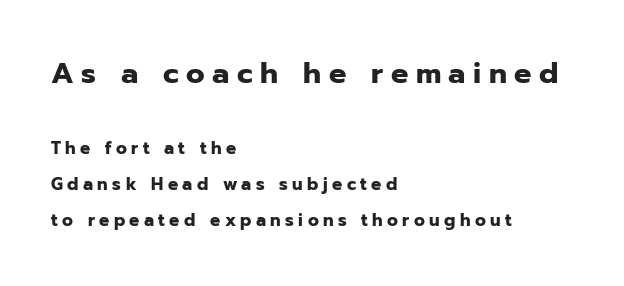
The image shows 29 px heavy sans-serif type, upright; set left-aligned, loose line spacing (2.11x), unusually wide letter spacing (+0.26 em), not underlined; the first (top) block is 1.71x larger; low stroke contrast and a medium x-height.
